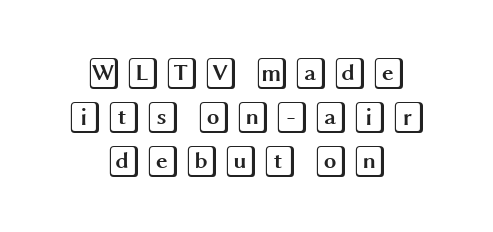
The image shows 32 px wide type, upright; set centered, normal line spacing (1.38x), not underlined; a large x-height.
